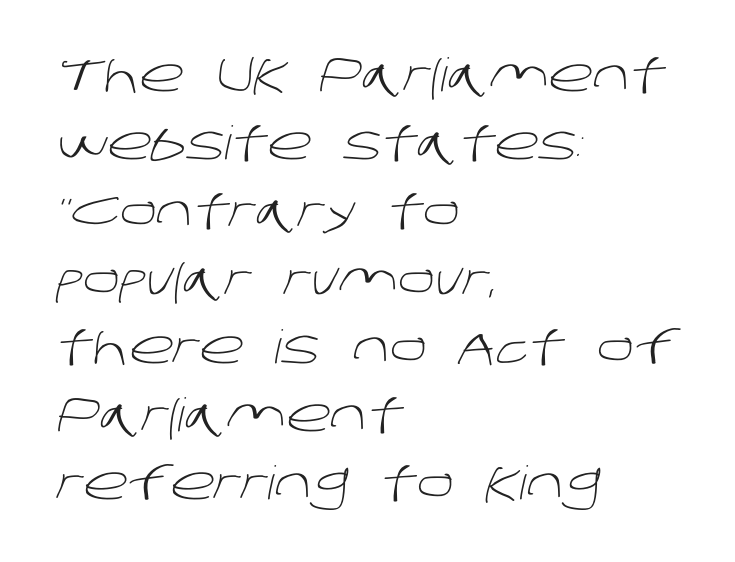
Q: Is the text bold? A: No.
Q: Is the typeface a serif or a sans-serif typeface? A: Sans-serif.
Q: Is the text underlined? A: No.
Q: How is the paragraph aligned? A: Left-aligned.
Q: Is the spacing between letters normal or unusually wide? A: Normal.
Q: Is the spacing between lines tight, normal or loose? A: Normal.
Q: Width (condensed, normal, or wide)? A: Normal.
Q: Stroke contrast? A: Low.
Q: x-height? A: Large.
Q: Monospaced? A: No.
